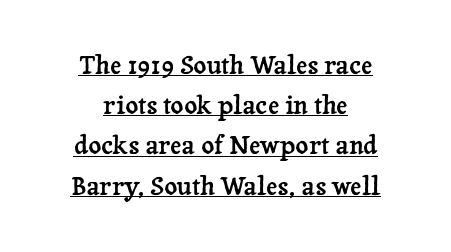
The image shows 25 px text type, upright; set centered, normal line spacing (1.61x), normal letter spacing, underlined.
